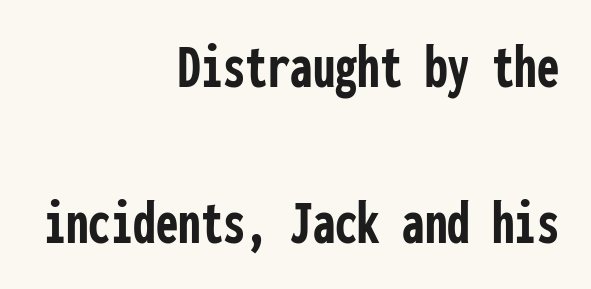
The face used here has the dense, thick strokes of a bold. Fixed-width glyphs throughout — classic coding-font behaviour. Teacher's note: observe the even right margin — that is flush-right alignment. The baseline area is clear.
